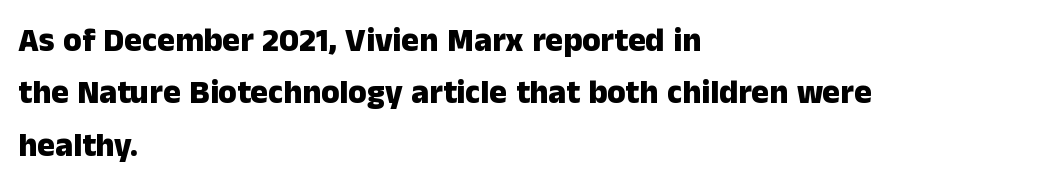
{"serif": "no", "italic": "no", "bold": "yes", "weight": "heavy", "width": "normal", "stroke_contrast": "low", "x_height": "medium", "monospaced": "no", "underline": "no", "align": "left", "line_spacing": "normal", "line_spacing_ratio": 1.59, "letter_spacing": "normal", "letter_spacing_em": 0.0, "glyph_px": 33}
